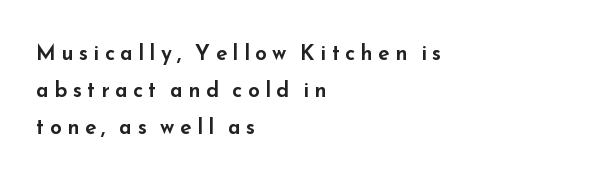
Q: Is the text italic (slanted)? A: No, it is upright.
Q: Is the text underlined? A: No.
Q: How is the paragraph aligned? A: Left-aligned.
Q: Is the spacing between letters normal or unusually wide? A: Unusually wide.
